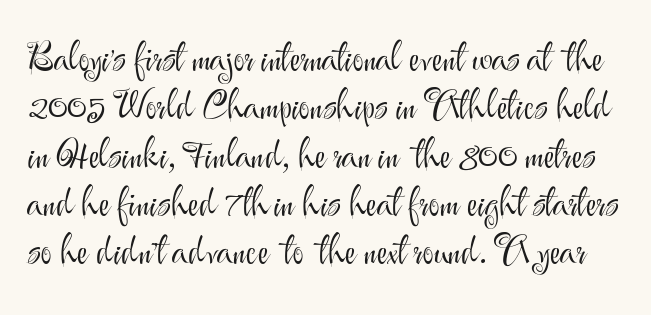
The image shows 38 px light sans-serif type; set normal line spacing (1.27x), normal letter spacing, not underlined; medium stroke contrast and a small x-height.
